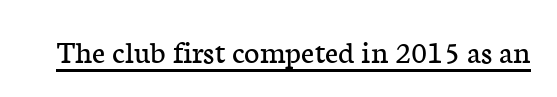
Q: Is the text bold? A: No.
Q: Is the text italic (slanted)? A: No, it is upright.
Q: Is the typeface a serif or a sans-serif typeface? A: Serif.
Q: Is the text underlined? A: Yes.
Q: Is the spacing between letters normal or unusually wide? A: Normal.
Q: Width (condensed, normal, or wide)? A: Normal.
Q: Stroke contrast? A: Low.
Q: x-height? A: Medium.
Q: Monospaced? A: No.
